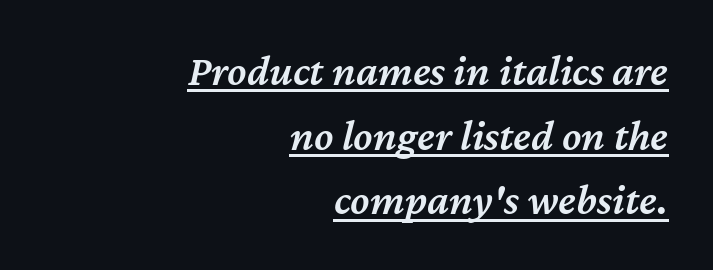
A continuous stroke trails under the words, as in a hyperlink. I'd describe the lettering as semibold — firm but not a full bold. The line texture is even and compact thanks to regular tracking. Right-aligned paragraph, ragged on the left. There's an unmistakable incline to the writing here.
